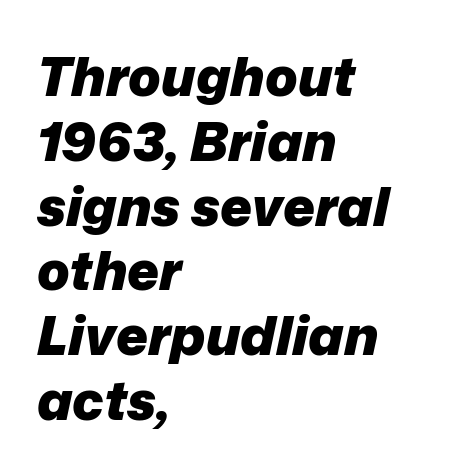
The image shows 54 px heavy type, italic (leaning right); set left-aligned, line spacing 1.2x, normal letter spacing, not underlined; low stroke contrast and a medium x-height.
